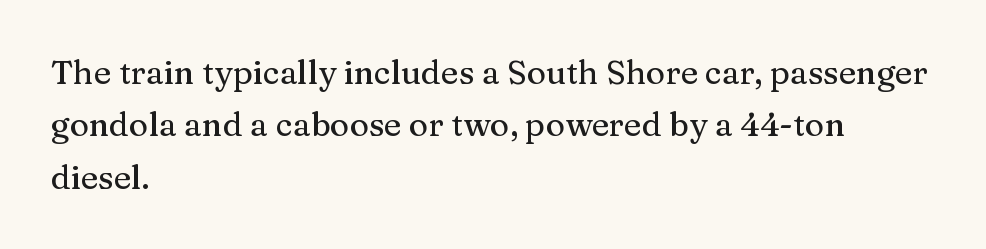
The image shows 33 px serif type, upright; set left-aligned, normal line spacing (1.59x), normal letter spacing, not underlined; medium stroke contrast and a medium x-height.
